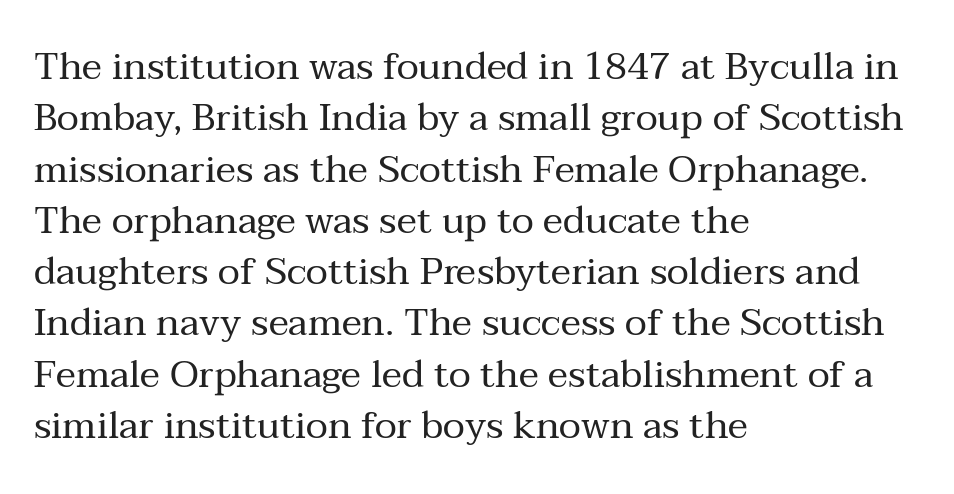
The image shows 38 px regular-weight serif type, upright; set left-aligned, normal line spacing (1.35x), normal letter spacing, not underlined; medium stroke contrast and a medium x-height.
